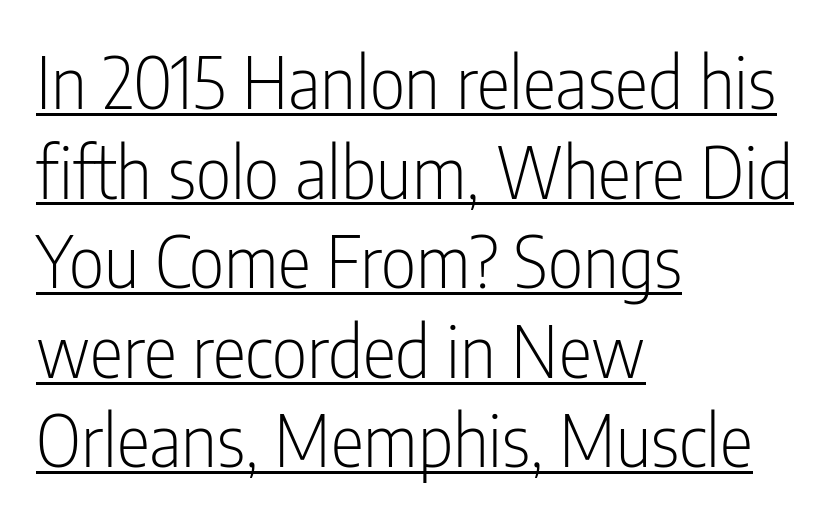
The image shows 70 px light, condensed sans-serif type, upright; set left-aligned, normal line spacing (1.28x), normal letter spacing, underlined; low stroke contrast and a medium x-height.
